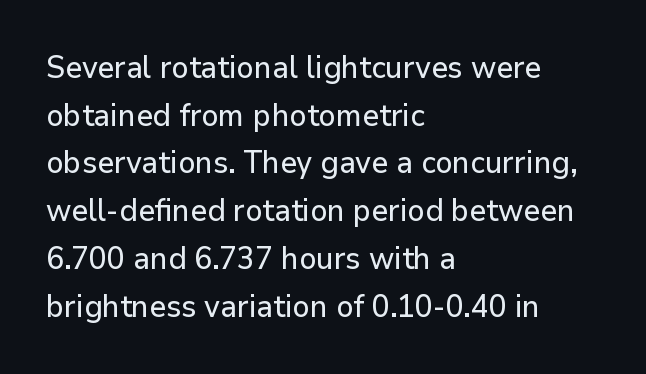
Q: Is the text italic (slanted)? A: No, it is upright.
Q: Is the typeface a serif or a sans-serif typeface? A: Sans-serif.
Q: Is the text underlined? A: No.
Q: How is the paragraph aligned? A: Left-aligned.
Q: Is the spacing between letters normal or unusually wide? A: Normal.
Q: Is the spacing between lines tight, normal or loose? A: Normal.
Q: Width (condensed, normal, or wide)? A: Normal.
Q: Stroke contrast? A: Low.
Q: x-height? A: Medium.
Q: Monospaced? A: No.
